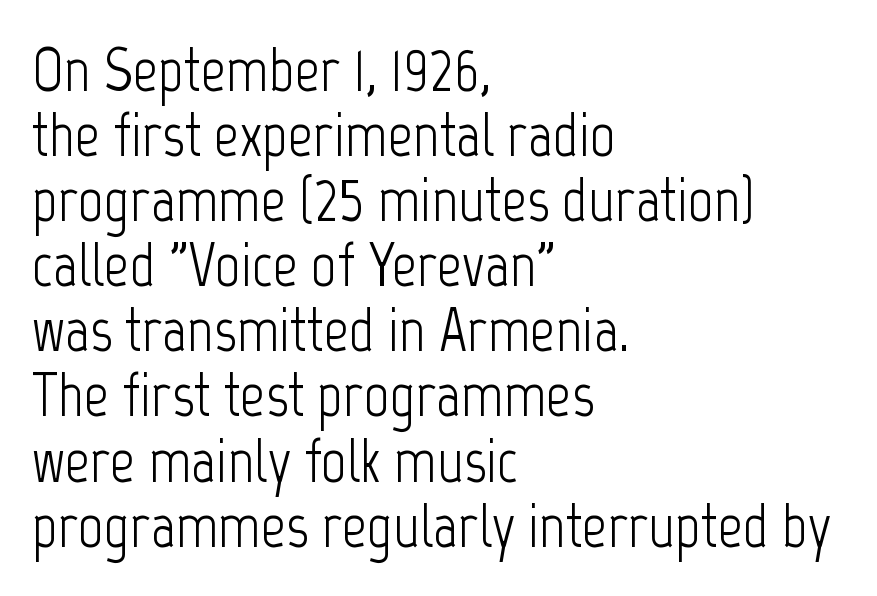
{"serif": "no", "italic": "no", "bold": "no", "weight": "light", "width": "condensed", "stroke_contrast": "low", "x_height": "medium", "monospaced": "no", "underline": "no", "align": "left", "line_spacing": "tight", "line_spacing_ratio": 1.05, "letter_spacing": "normal", "letter_spacing_em": 0.0, "glyph_px": 62}
